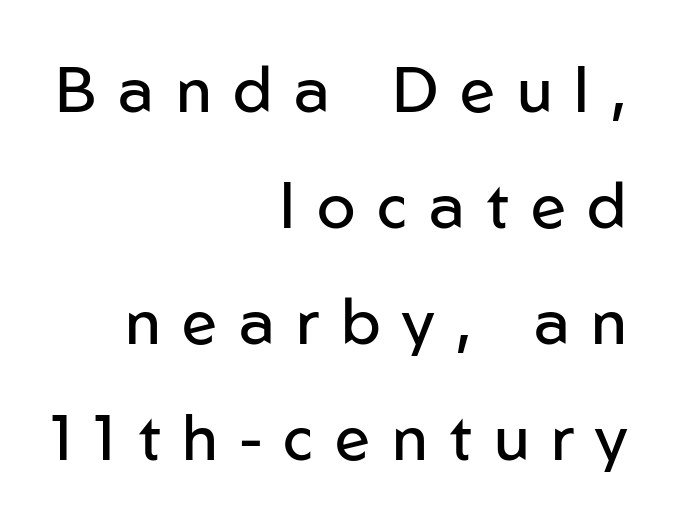
Is the block centered? No — it sits flush against the right margin. Glance below the letters and you will spot only blank space. Think of a printed novel: that variable character pitch is what you see here. The typeface chosen for these lines omits serifs.
